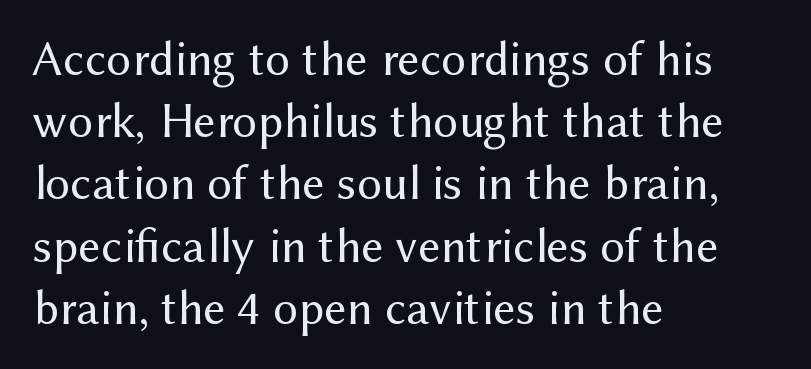
Q: Is the text bold? A: No.
Q: Is the text italic (slanted)? A: No, it is upright.
Q: Is the typeface a serif or a sans-serif typeface? A: Sans-serif.
Q: Is the text underlined? A: No.
Q: How is the paragraph aligned? A: Left-aligned.
Q: Is the spacing between letters normal or unusually wide? A: Normal.
Q: Is the spacing between lines tight, normal or loose? A: Normal.
Q: Width (condensed, normal, or wide)? A: Normal.
Q: Stroke contrast? A: Medium.
Q: x-height? A: Medium.
Q: Monospaced? A: No.
